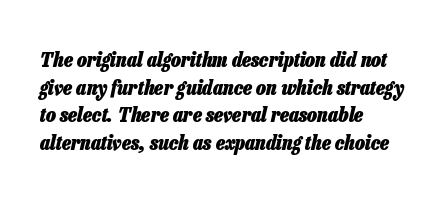
Heft: maximum for text — a bold. How are the letters spaced? Ordinarily, with no added tracking. Has an underline been added? It has not. A typesetter would call this leading conventional body-copy spacing.
